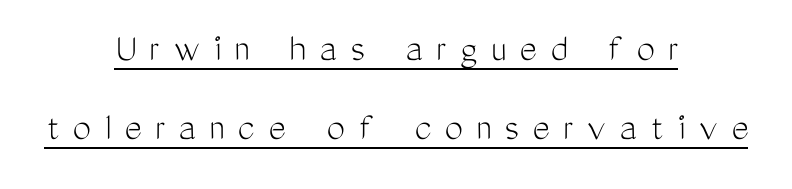
{"serif": "no", "italic": "no", "bold": "no", "weight": "light", "width": "condensed", "stroke_contrast": "medium", "x_height": "medium", "monospaced": "no", "underline": "yes", "align": "center", "line_spacing": "loose", "line_spacing_ratio": 1.93, "letter_spacing": "wide", "letter_spacing_em": 0.33, "glyph_px": 41}
